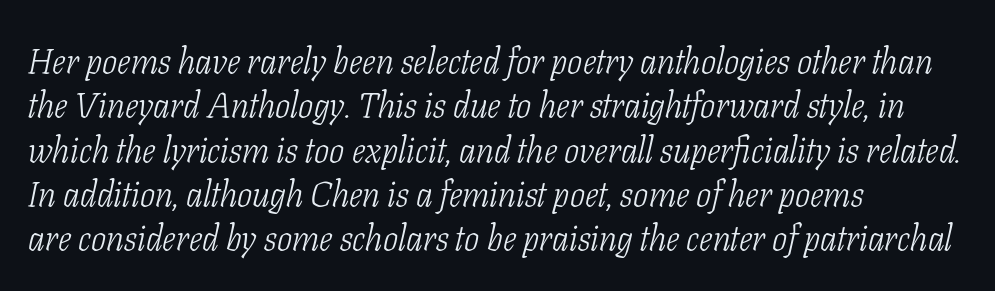
{"serif": "yes", "italic": "yes", "lean": "right", "slant_degrees": 11, "bold": "no", "weight": "light", "width": "condensed", "stroke_contrast": "low", "x_height": "medium", "monospaced": "no", "underline": "no", "align": "left", "line_spacing_ratio": 1.23, "letter_spacing": "normal", "letter_spacing_em": 0.0, "glyph_px": 36}
